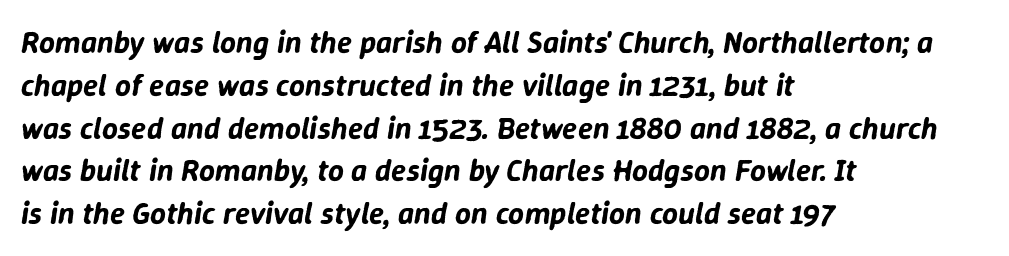
The image shows 31 px text type, italic (leaning right); set left-aligned, normal line spacing (1.38x), normal letter spacing, not underlined; low stroke contrast and a medium x-height.
